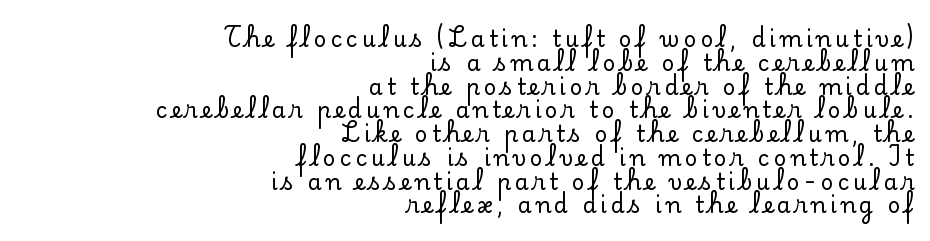
The space beneath each line is pristine and unruled. Designer's note — italics off, roman on. Quick note: interline space is minimal. Reading down the block, your eye finds every line finishing at a fixed right position.
